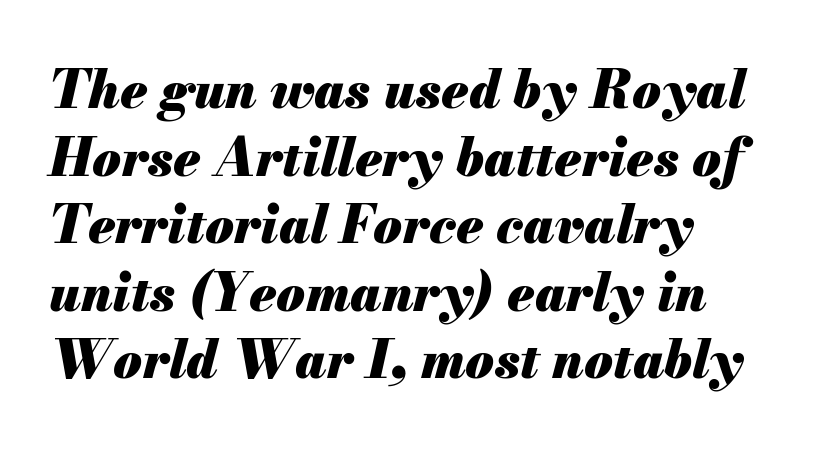
The image shows 52 px heavy type, italic (leaning right); set left-aligned, normal line spacing (1.3x), normal letter spacing, not underlined; medium stroke contrast and a small x-height.
